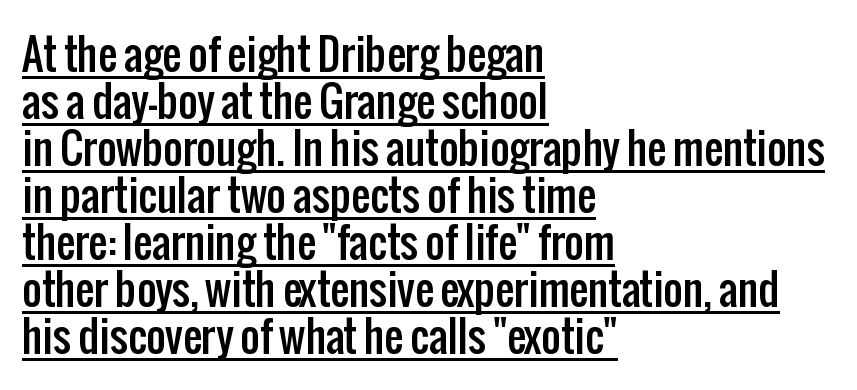
{"serif": "no", "italic": "no", "width": "condensed", "stroke_contrast": "low", "x_height": "medium", "monospaced": "no", "underline": "yes", "align": "left", "line_spacing": "tight", "line_spacing_ratio": 1.12, "letter_spacing": "normal", "letter_spacing_em": 0.0, "glyph_px": 42}
